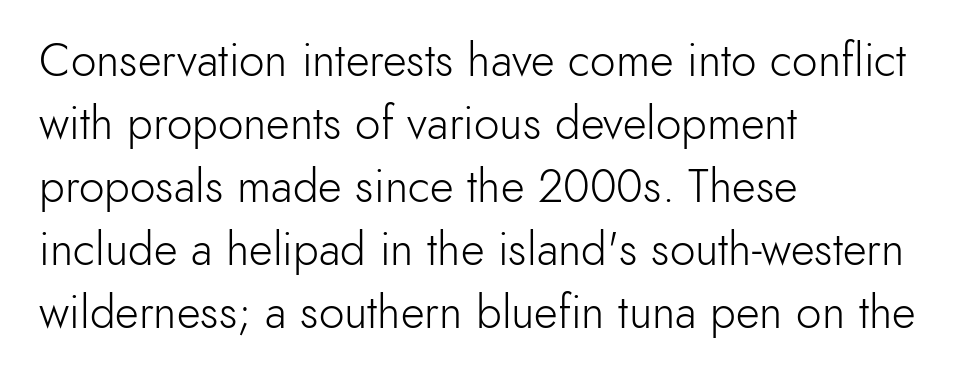
The lines are quadded left. Is this a fixed-width face? No — the glyphs have proportional, varying widths. Honestly, the row spacing looks completely unremarkable. Letters rest on an invisible, unmarked baseline. Letters have the restrained weight of plain body copy at most.
